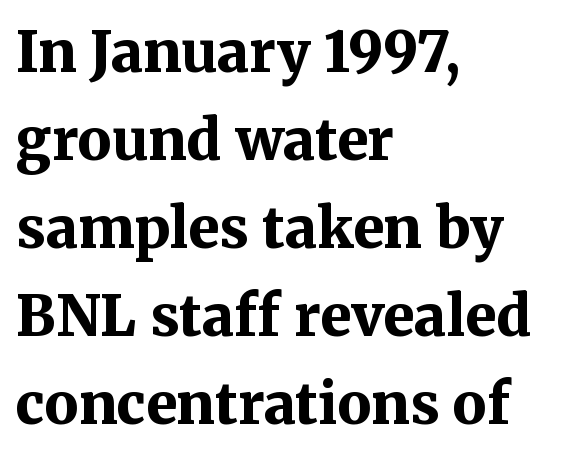
{"serif": "yes", "italic": "no", "bold": "yes", "weight": "bold", "width": "normal", "stroke_contrast": "medium", "x_height": "medium", "monospaced": "no", "underline": "no", "align": "left", "line_spacing": "normal", "line_spacing_ratio": 1.57, "letter_spacing": "normal", "letter_spacing_em": 0.0, "glyph_px": 56}
